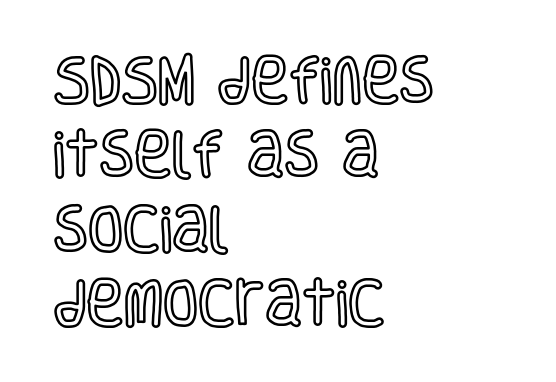
The image shows 51 px condensed type, upright; set left-aligned, normal line spacing (1.46x), normal letter spacing, not underlined; a large x-height.
